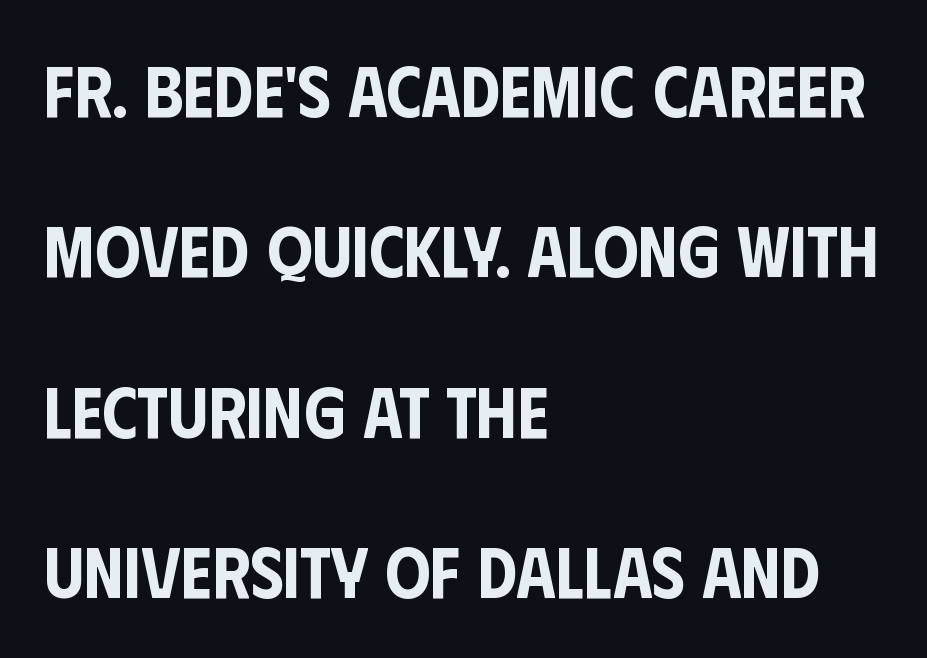
Does the copy run flush right? No — it runs flush left. Serifs: no, the terminals of the letterforms are clean. Nope, not italic — everything's standing straight. A typesetter would call this zero additional tracking. Underlining? Definitely not there. Think of a printed novel: that variable character pitch is what you see here.
